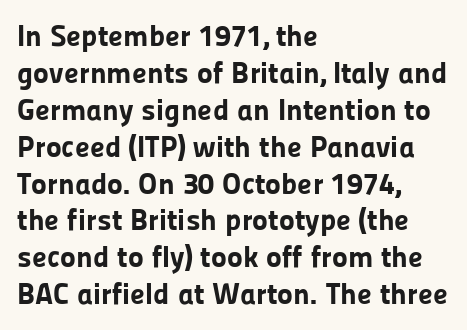
Q: Is the text bold? A: Yes.
Q: Is the text italic (slanted)? A: No, it is upright.
Q: Is the typeface a serif or a sans-serif typeface? A: Sans-serif.
Q: Is the text underlined? A: No.
Q: How is the paragraph aligned? A: Left-aligned.
Q: Is the spacing between letters normal or unusually wide? A: Normal.
Q: Width (condensed, normal, or wide)? A: Normal.
Q: Stroke contrast? A: Low.
Q: x-height? A: Medium.
Q: Monospaced? A: No.
